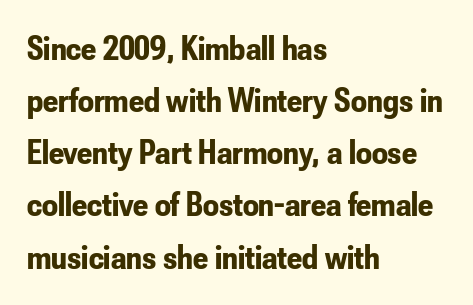
The image shows 35 px bold, condensed sans-serif type, upright; set left-aligned, normal line spacing (1.49x), normal letter spacing, not underlined; low stroke contrast and a small x-height.
